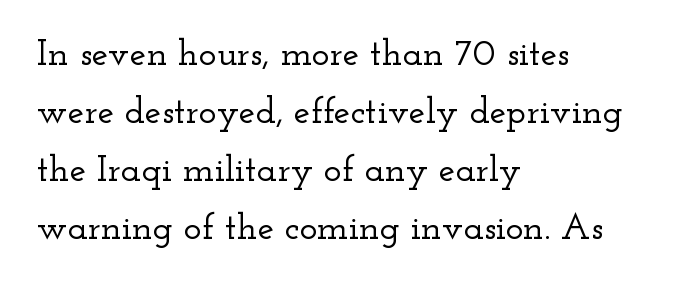
{"serif": "yes", "italic": "no", "width": "wide", "stroke_contrast": "low", "x_height": "small", "monospaced": "no", "underline": "no", "align": "left", "line_spacing": "normal", "line_spacing_ratio": 1.57, "letter_spacing": "normal", "letter_spacing_em": 0.0, "glyph_px": 37}
